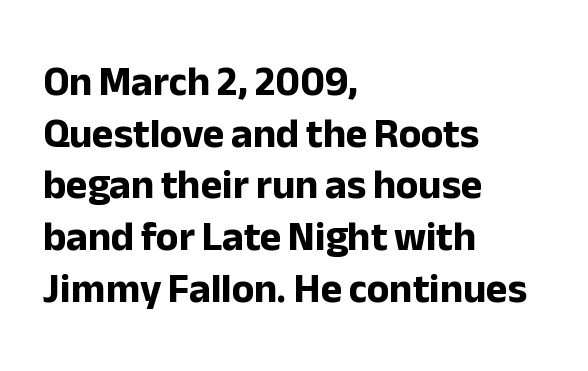
Q: Is the text bold? A: Yes.
Q: Is the text italic (slanted)? A: No, it is upright.
Q: Is the typeface a serif or a sans-serif typeface? A: Sans-serif.
Q: Is the text underlined? A: No.
Q: How is the paragraph aligned? A: Left-aligned.
Q: Is the spacing between letters normal or unusually wide? A: Normal.
Q: Is the spacing between lines tight, normal or loose? A: Normal.
Q: Width (condensed, normal, or wide)? A: Normal.
Q: Stroke contrast? A: Low.
Q: x-height? A: Medium.
Q: Monospaced? A: No.
